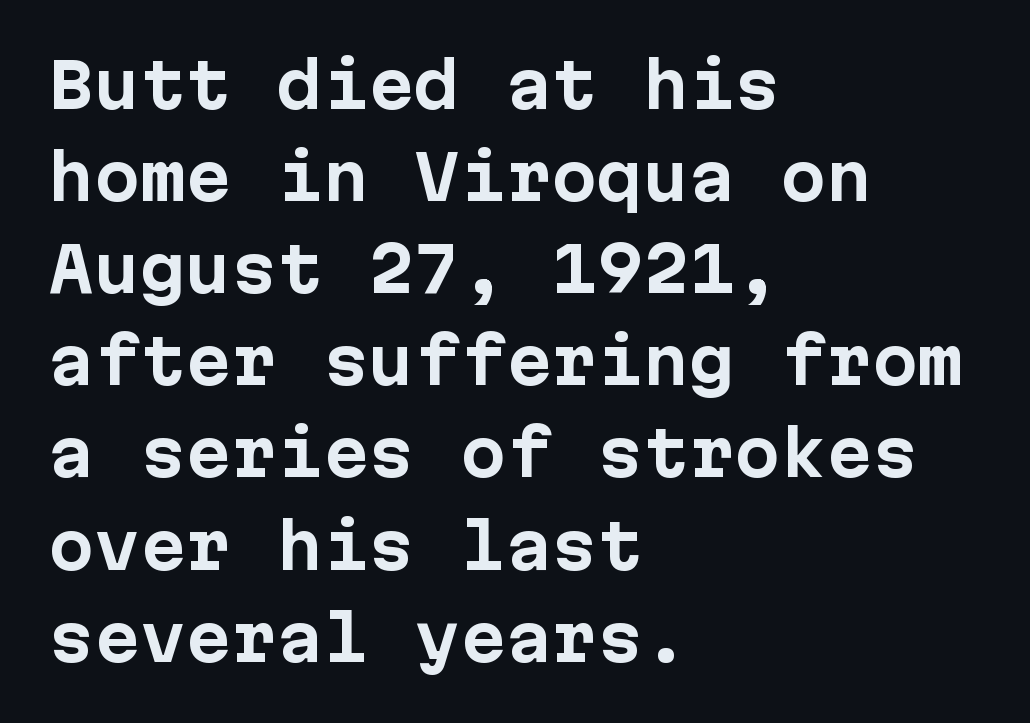
{"serif": "no", "italic": "no", "bold": "yes", "weight": "bold", "width": "normal", "stroke_contrast": "low", "x_height": "medium", "monospaced": "yes", "underline": "no", "align": "left", "line_spacing": "normal", "line_spacing_ratio": 1.51, "letter_spacing": "normal", "letter_spacing_em": 0.0, "glyph_px": 61}
